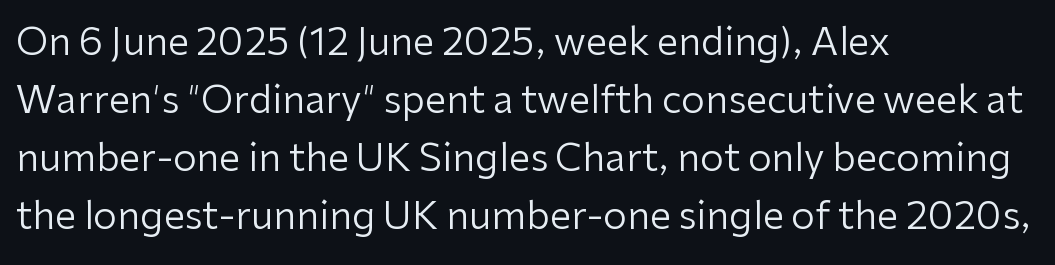
Q: Is the text bold? A: No.
Q: Is the text italic (slanted)? A: No, it is upright.
Q: Is the typeface a serif or a sans-serif typeface? A: Sans-serif.
Q: Is the text underlined? A: No.
Q: How is the paragraph aligned? A: Left-aligned.
Q: Is the spacing between letters normal or unusually wide? A: Normal.
Q: Is the spacing between lines tight, normal or loose? A: Normal.
Q: Width (condensed, normal, or wide)? A: Normal.
Q: Stroke contrast? A: Low.
Q: x-height? A: Medium.
Q: Monospaced? A: No.
